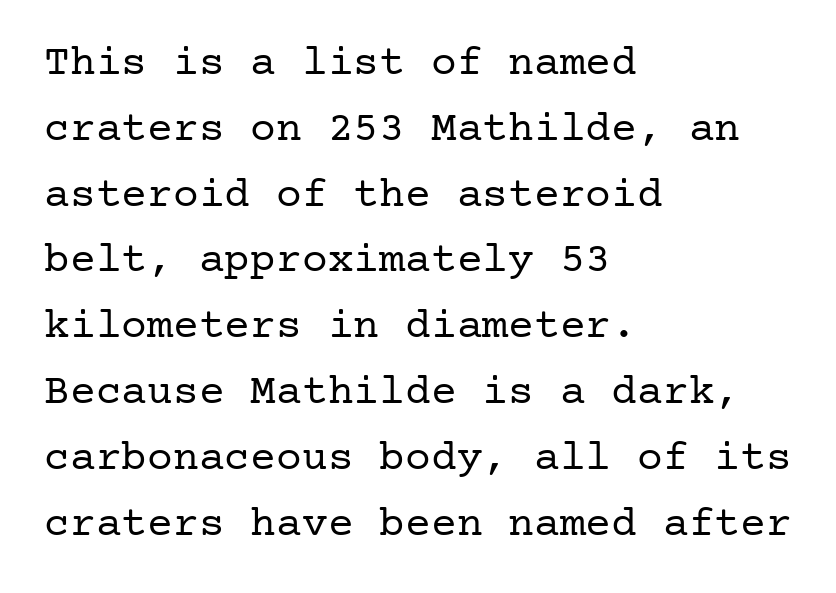
{"serif": "yes", "italic": "no", "bold": "no", "weight": "regular", "width": "normal", "stroke_contrast": "low", "x_height": "medium", "underline": "no", "align": "left", "line_spacing": "normal", "line_spacing_ratio": 1.53, "letter_spacing": "normal", "letter_spacing_em": 0.0, "glyph_px": 43}
